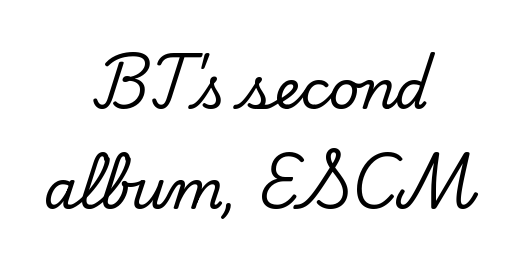
The image shows 53 px serif type; set centered, line spacing 1.88x, normal letter spacing, not underlined; low stroke contrast and a small x-height.
